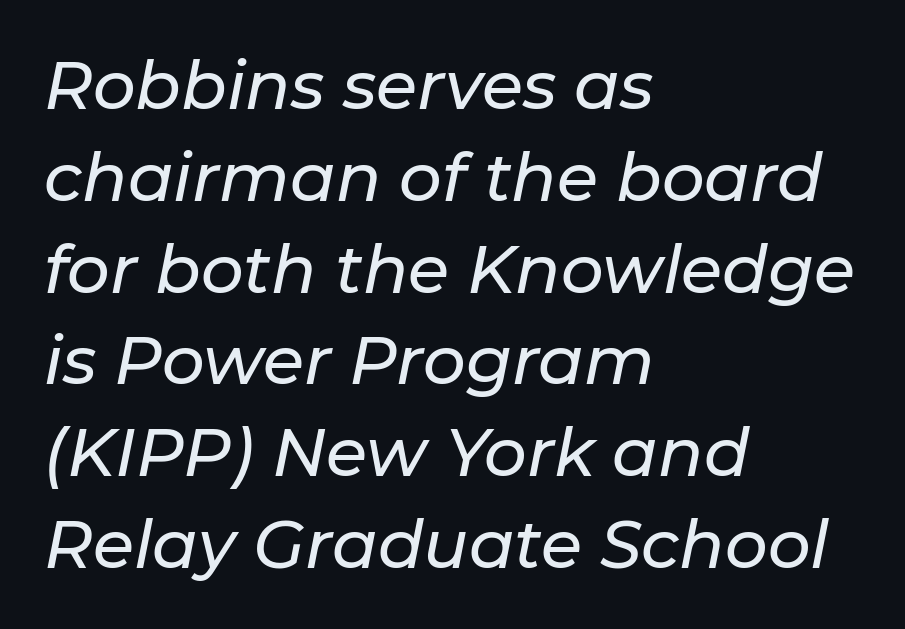
{"italic": "yes", "lean": "right", "slant_degrees": 11, "width": "normal", "stroke_contrast": "low", "x_height": "medium", "monospaced": "no", "underline": "no", "align": "left", "line_spacing": "normal", "line_spacing_ratio": 1.37, "letter_spacing": "normal", "letter_spacing_em": 0.0, "glyph_px": 67}
